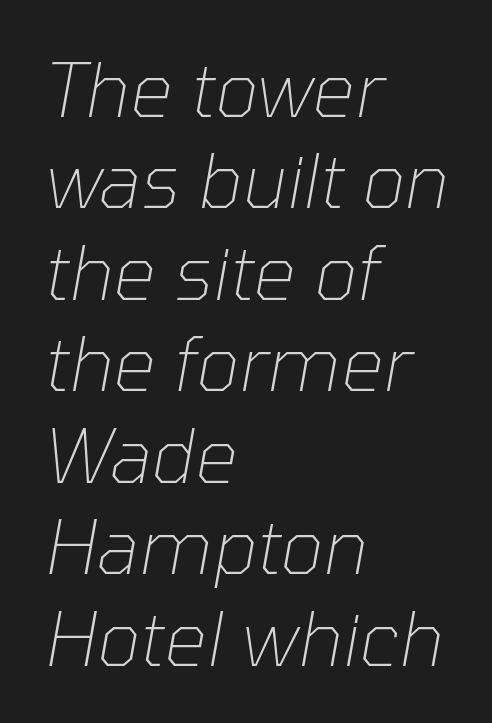
{"italic": "yes", "lean": "right", "slant_degrees": 10, "bold": "no", "weight": "thin", "width": "normal", "stroke_contrast": "low", "x_height": "medium", "monospaced": "no", "underline": "no", "align": "left", "line_spacing_ratio": 1.22, "letter_spacing": "normal", "letter_spacing_em": 0.0, "glyph_px": 75}
